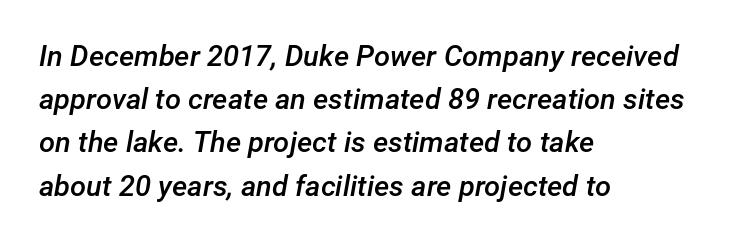
The image shows 29 px semibold type, italic (leaning right); set left-aligned, normal line spacing (1.49x), normal letter spacing, not underlined; low stroke contrast and a medium x-height.
